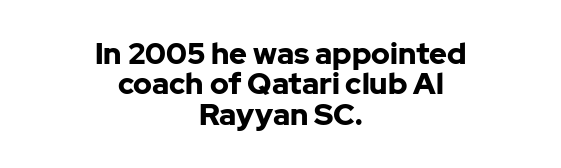
Q: Is the text bold? A: Yes.
Q: Is the text italic (slanted)? A: No, it is upright.
Q: Is the typeface a serif or a sans-serif typeface? A: Sans-serif.
Q: Is the text underlined? A: No.
Q: How is the paragraph aligned? A: Centered.
Q: Is the spacing between letters normal or unusually wide? A: Normal.
Q: Is the spacing between lines tight, normal or loose? A: Tight.
Q: Width (condensed, normal, or wide)? A: Normal.
Q: Stroke contrast? A: Low.
Q: x-height? A: Medium.
Q: Monospaced? A: No.
